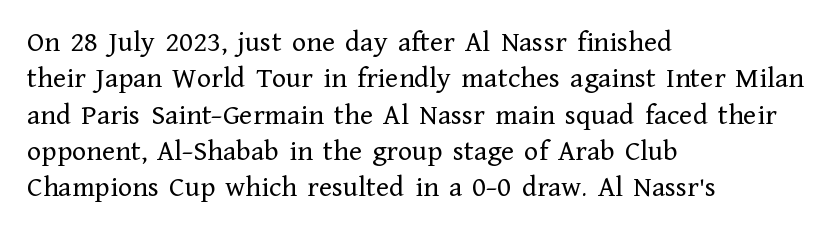
{"serif": "yes", "italic": "no", "bold": "no", "weight": "regular", "width": "normal", "stroke_contrast": "low", "x_height": "medium", "monospaced": "no", "underline": "no", "align": "left", "line_spacing_ratio": 1.21, "letter_spacing": "normal", "letter_spacing_em": 0.0, "glyph_px": 30}
